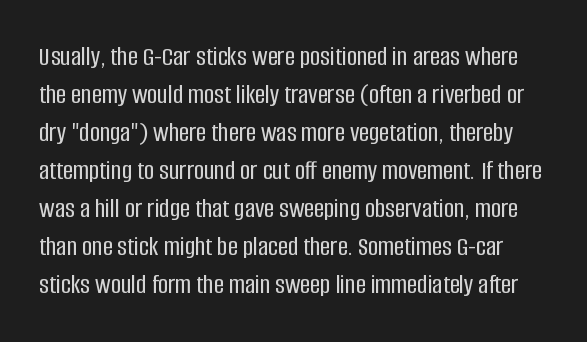
Q: Is the text italic (slanted)? A: No, it is upright.
Q: Is the typeface a serif or a sans-serif typeface? A: Sans-serif.
Q: Is the text underlined? A: No.
Q: Is the spacing between letters normal or unusually wide? A: Normal.
Q: Is the spacing between lines tight, normal or loose? A: Normal.
Q: Width (condensed, normal, or wide)? A: Condensed.
Q: Stroke contrast? A: Low.
Q: x-height? A: Large.
Q: Monospaced? A: No.
